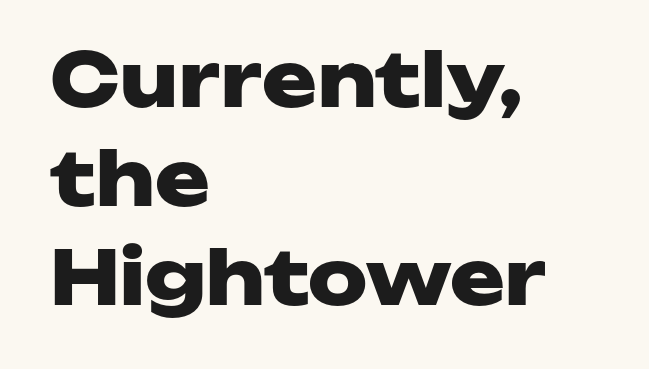
Q: Is the text bold? A: Yes.
Q: Is the text italic (slanted)? A: No, it is upright.
Q: Is the typeface a serif or a sans-serif typeface? A: Sans-serif.
Q: Is the text underlined? A: No.
Q: How is the paragraph aligned? A: Left-aligned.
Q: Is the spacing between letters normal or unusually wide? A: Normal.
Q: Is the spacing between lines tight, normal or loose? A: Normal.
Q: Width (condensed, normal, or wide)? A: Wide.
Q: Stroke contrast? A: Low.
Q: x-height? A: Medium.
Q: Monospaced? A: No.
